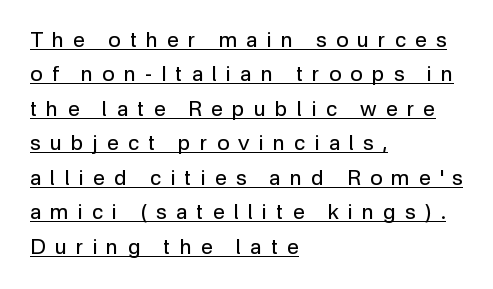
Q: Is the text bold? A: No.
Q: Is the text italic (slanted)? A: No, it is upright.
Q: Is the text underlined? A: Yes.
Q: How is the paragraph aligned? A: Left-aligned.
Q: Is the spacing between letters normal or unusually wide? A: Unusually wide.
Q: Is the spacing between lines tight, normal or loose? A: Normal.
